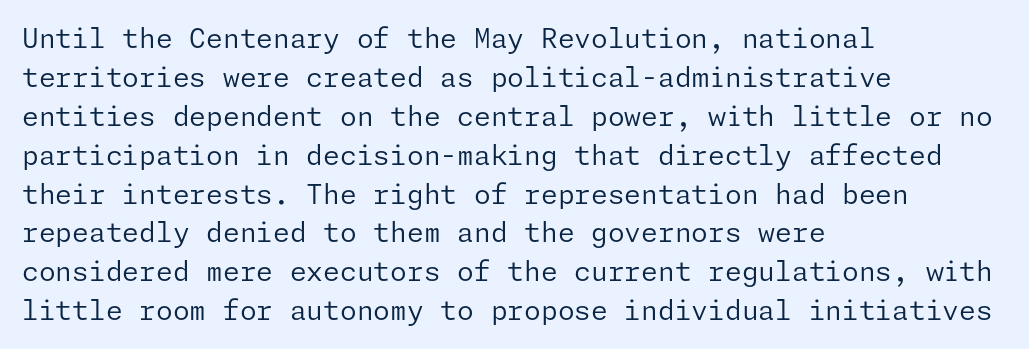
The image shows 27 px text type, upright; set left-aligned, normal line spacing (1.44x), normal letter spacing, not underlined.
